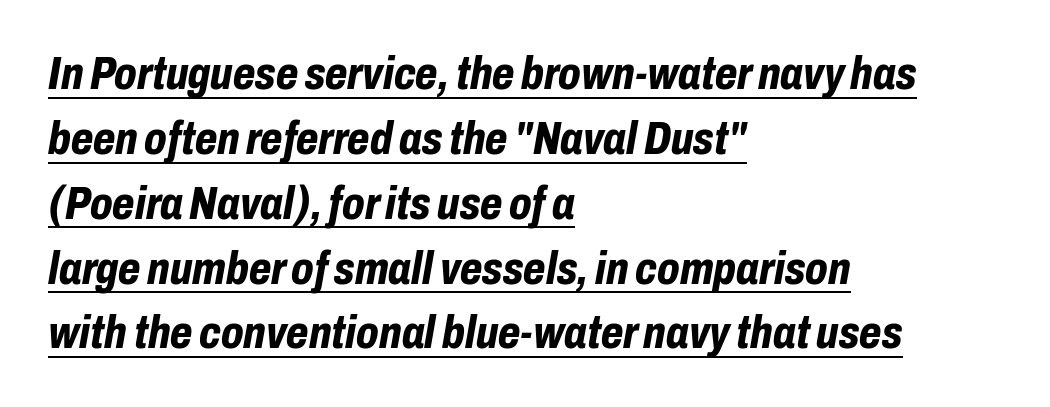
Q: Is the text bold? A: Yes.
Q: Is the text italic (slanted)? A: Yes, it leans right by about 10 degrees.
Q: Is the text underlined? A: Yes.
Q: How is the paragraph aligned? A: Left-aligned.
Q: Is the spacing between letters normal or unusually wide? A: Normal.
Q: Is the spacing between lines tight, normal or loose? A: Normal.
Q: Width (condensed, normal, or wide)? A: Condensed.
Q: Stroke contrast? A: Low.
Q: x-height? A: Medium.
Q: Monospaced? A: No.
